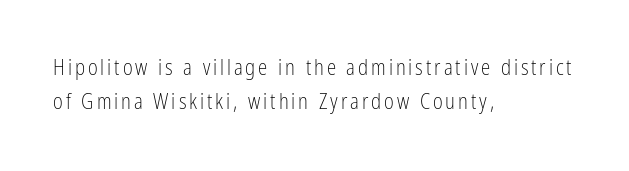
This block has exactly the height ordinary leading produces. The lines are quadded left. This is not heavy type; no bold has been used. Honestly, there is no underline to notice here at all. Posture: vertical.
